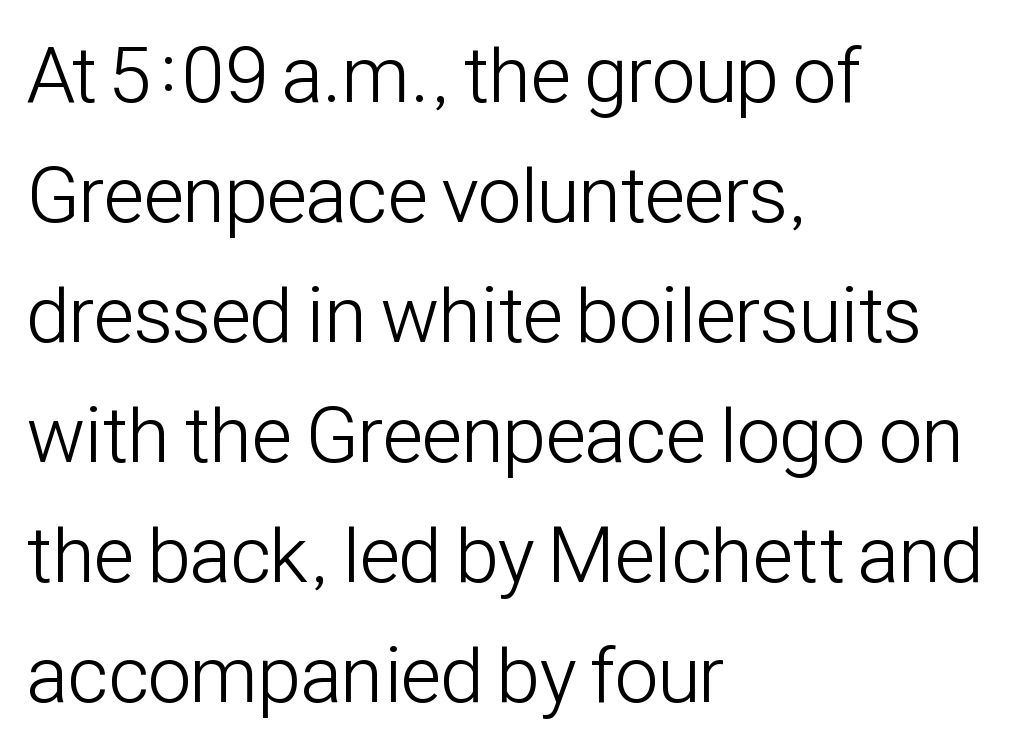
Q: Is the text bold? A: No.
Q: Is the text italic (slanted)? A: No, it is upright.
Q: Is the typeface a serif or a sans-serif typeface? A: Sans-serif.
Q: Is the text underlined? A: No.
Q: How is the paragraph aligned? A: Left-aligned.
Q: Is the spacing between letters normal or unusually wide? A: Normal.
Q: Is the spacing between lines tight, normal or loose? A: Normal.
Q: Width (condensed, normal, or wide)? A: Condensed.
Q: Stroke contrast? A: Low.
Q: x-height? A: Medium.
Q: Monospaced? A: No.
